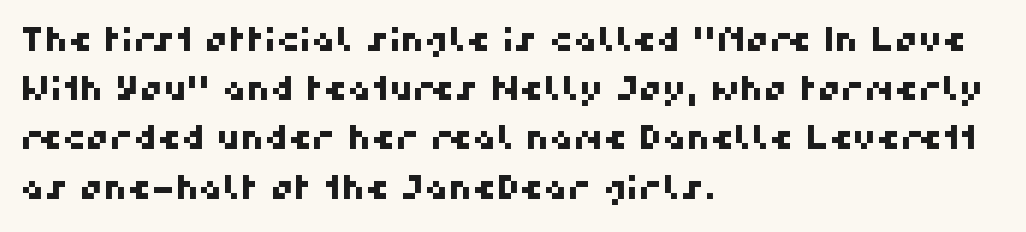
{"serif": "no", "width": "normal", "stroke_contrast": "high", "x_height": "medium", "monospaced": "no", "underline": "no", "align": "left", "line_spacing": "normal", "line_spacing_ratio": 1.49, "letter_spacing": "normal", "letter_spacing_em": 0.0, "glyph_px": 33}
